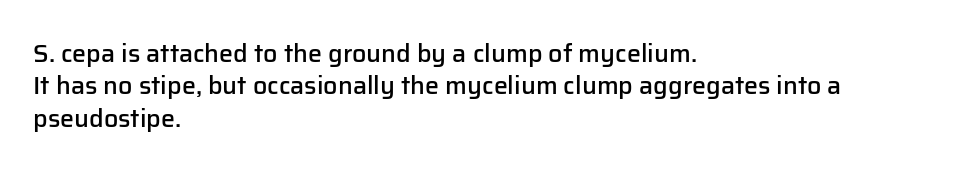
Q: Is the text bold? A: Semi-bold.
Q: Is the text italic (slanted)? A: No, it is upright.
Q: Is the text underlined? A: No.
Q: How is the paragraph aligned? A: Left-aligned.
Q: Is the spacing between letters normal or unusually wide? A: Normal.
Q: Is the spacing between lines tight, normal or loose? A: Normal.
